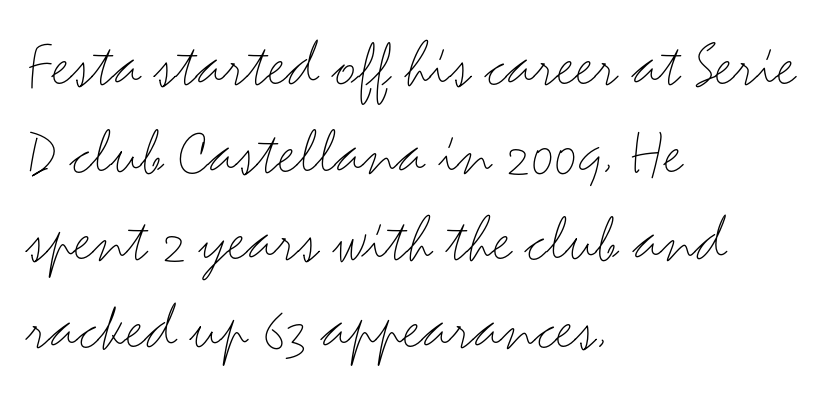
The image shows 68 px light, wide sans-serif type; set left-aligned, normal line spacing (1.29x), normal letter spacing, not underlined; medium stroke contrast and a small x-height.
